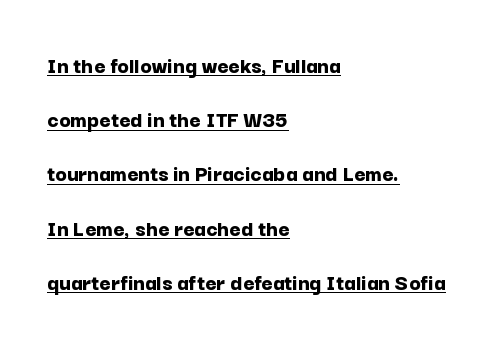
Like a heading marked for emphasis, these lines bear an underscore. Line spacing here is loose. The specimen reads as upright at a glance. These lines stack with their left ends in a neat column. Typographic density is high because the face is bold. The face used here is rendered with its standard letterfit.
